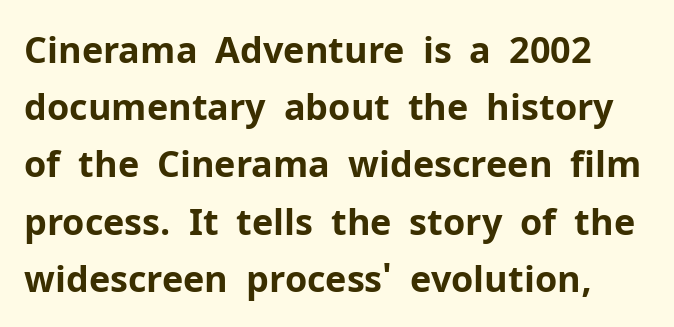
{"serif": "no", "italic": "no", "bold": "yes", "weight": "bold", "width": "normal", "stroke_contrast": "low", "x_height": "medium", "monospaced": "no", "underline": "no", "line_spacing": "normal", "line_spacing_ratio": 1.59, "letter_spacing": "normal", "letter_spacing_em": 0.0, "glyph_px": 36}
